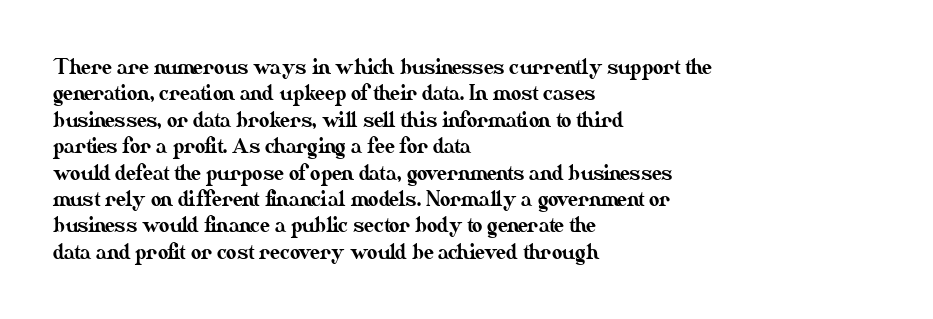
Q: Is the text italic (slanted)? A: No, it is upright.
Q: Is the text underlined? A: No.
Q: How is the paragraph aligned? A: Left-aligned.
Q: Is the spacing between letters normal or unusually wide? A: Normal.
Q: Is the spacing between lines tight, normal or loose? A: Normal.
